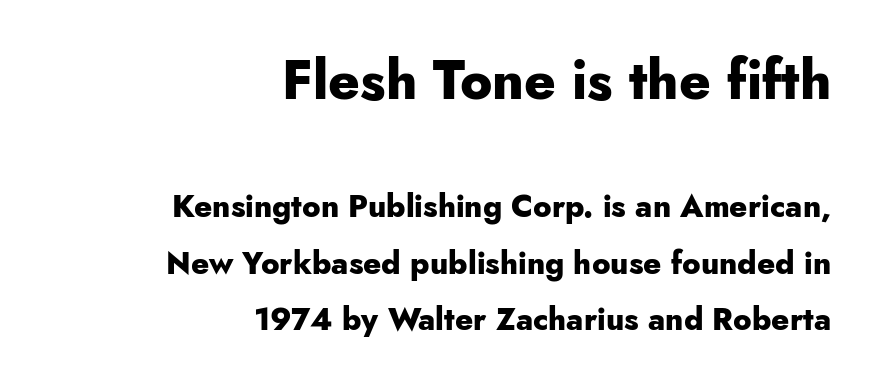
The image shows 54 px heavy sans-serif type, upright; set right-aligned, line spacing 1.83x, normal letter spacing, not underlined; the first (top) block is 1.74x larger; low stroke contrast and a small x-height.
